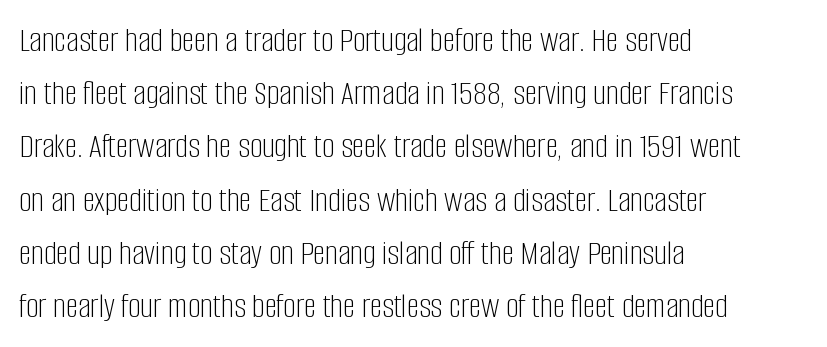
{"serif": "no", "italic": "no", "bold": "no", "weight": "light", "width": "condensed", "stroke_contrast": "low", "x_height": "large", "monospaced": "no", "underline": "no", "align": "left", "line_spacing": "normal", "line_spacing_ratio": 1.52, "letter_spacing": "normal", "letter_spacing_em": 0.0, "glyph_px": 35}
